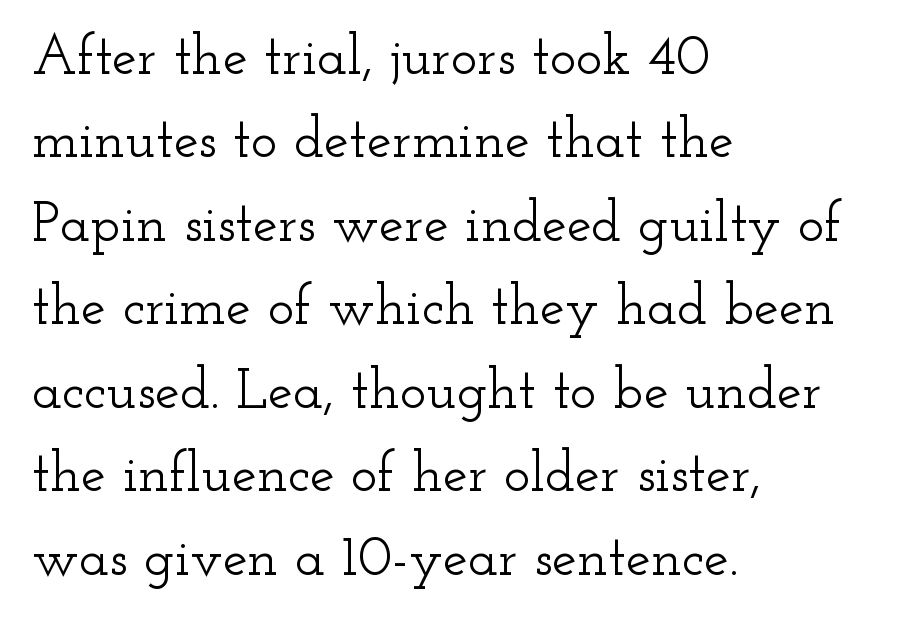
The image shows 56 px wide serif type, upright; set left-aligned, normal line spacing (1.49x), normal letter spacing, not underlined; low stroke contrast and a small x-height.
